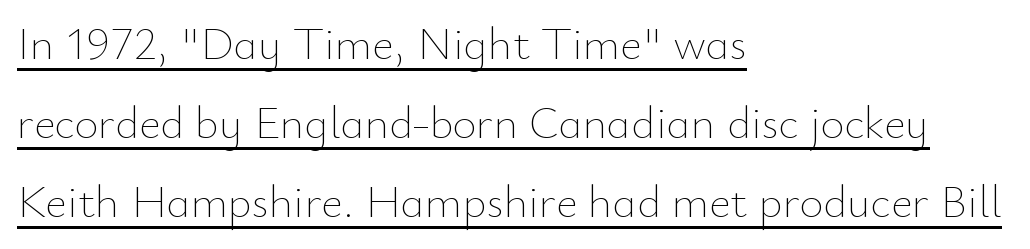
Q: Is the text bold? A: No.
Q: Is the text italic (slanted)? A: No, it is upright.
Q: Is the text underlined? A: Yes.
Q: How is the paragraph aligned? A: Left-aligned.
Q: Is the spacing between letters normal or unusually wide? A: Normal.
Q: Width (condensed, normal, or wide)? A: Normal.
Q: Stroke contrast? A: Low.
Q: x-height? A: Small.
Q: Monospaced? A: No.
